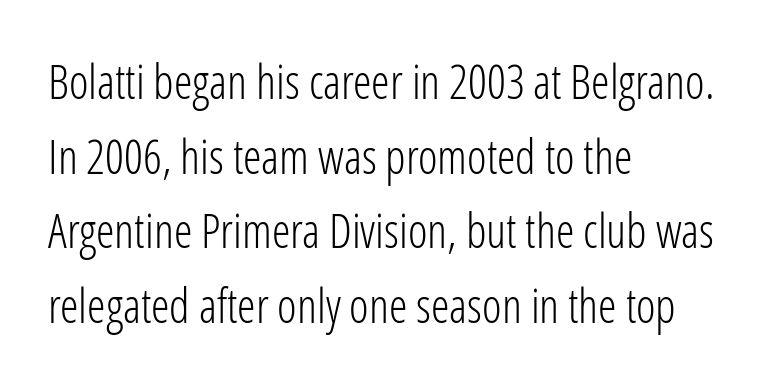
Q: Is the text bold? A: No.
Q: Is the text italic (slanted)? A: No, it is upright.
Q: Is the typeface a serif or a sans-serif typeface? A: Sans-serif.
Q: Is the text underlined? A: No.
Q: How is the paragraph aligned? A: Left-aligned.
Q: Is the spacing between letters normal or unusually wide? A: Normal.
Q: Is the spacing between lines tight, normal or loose? A: Normal.
Q: Width (condensed, normal, or wide)? A: Condensed.
Q: Stroke contrast? A: Low.
Q: x-height? A: Medium.
Q: Monospaced? A: No.
